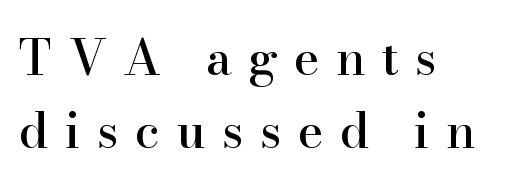
{"serif": "yes", "italic": "no", "width": "normal", "stroke_contrast": "high", "x_height": "small", "monospaced": "no", "underline": "no", "align": "left", "line_spacing": "normal", "line_spacing_ratio": 1.5, "letter_spacing": "wide", "letter_spacing_em": 0.33, "glyph_px": 49}
